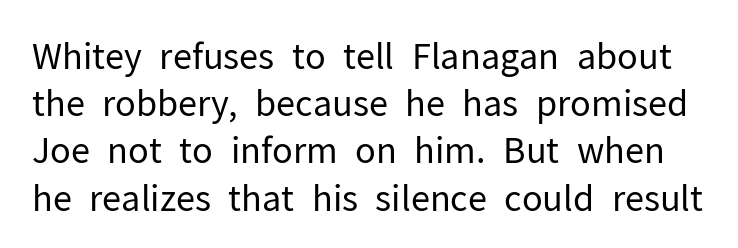
Q: Is the text bold? A: No.
Q: Is the text italic (slanted)? A: No, it is upright.
Q: Is the typeface a serif or a sans-serif typeface? A: Sans-serif.
Q: Is the text underlined? A: No.
Q: Is the spacing between letters normal or unusually wide? A: Normal.
Q: Is the spacing between lines tight, normal or loose? A: Normal.
Q: Width (condensed, normal, or wide)? A: Normal.
Q: Stroke contrast? A: Low.
Q: x-height? A: Medium.
Q: Monospaced? A: No.
